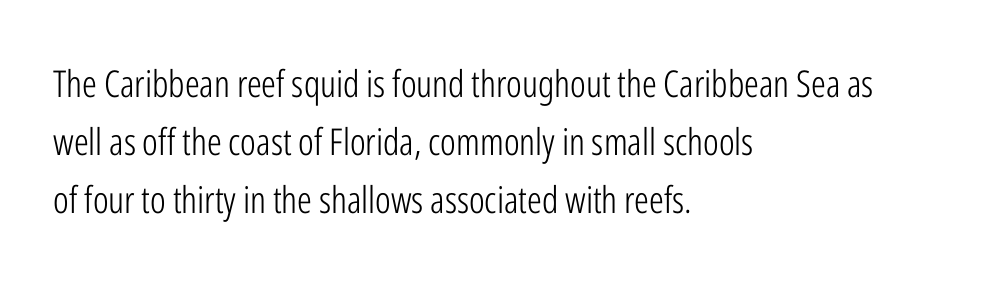
{"serif": "no", "italic": "no", "bold": "no", "weight": "light", "width": "condensed", "stroke_contrast": "low", "x_height": "medium", "monospaced": "no", "underline": "no", "align": "left", "line_spacing": "normal", "line_spacing_ratio": 1.57, "letter_spacing": "normal", "letter_spacing_em": 0.0, "glyph_px": 37}
